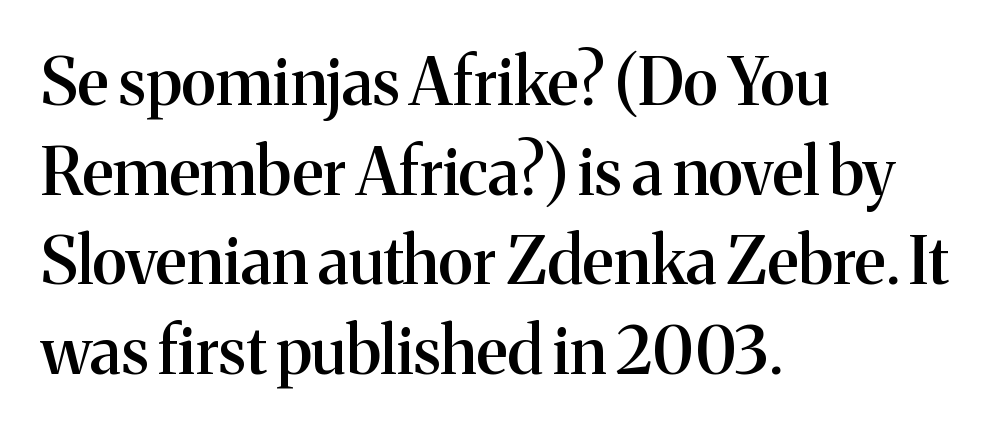
The image shows 65 px semibold serif type, upright; set left-aligned, normal line spacing (1.38x), normal letter spacing, not underlined; medium stroke contrast and a medium x-height.
